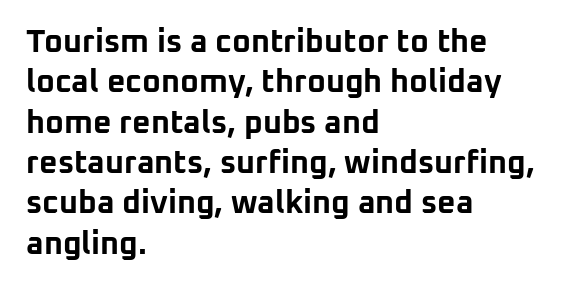
The image shows 32 px bold sans-serif type, upright; set left-aligned, normal line spacing (1.26x), normal letter spacing, not underlined; low stroke contrast and a medium x-height.
